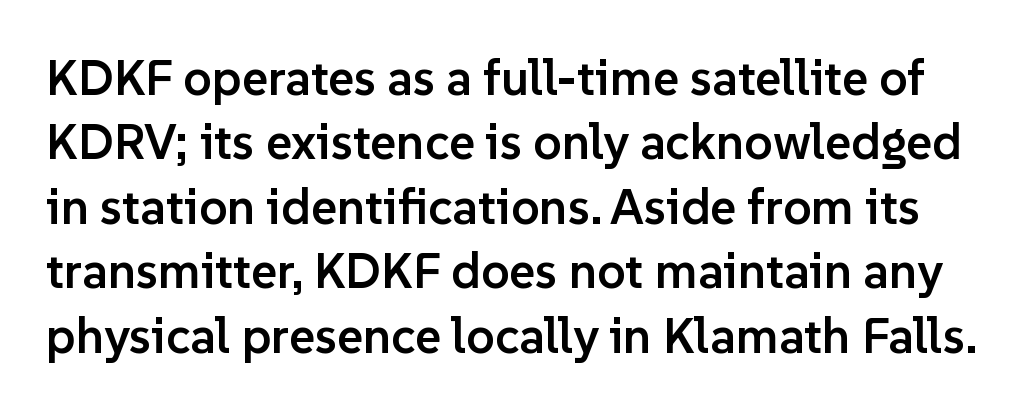
Q: Is the text bold? A: Semi-bold.
Q: Is the text italic (slanted)? A: No, it is upright.
Q: Is the typeface a serif or a sans-serif typeface? A: Sans-serif.
Q: Is the text underlined? A: No.
Q: Is the spacing between letters normal or unusually wide? A: Normal.
Q: Is the spacing between lines tight, normal or loose? A: Normal.
Q: Width (condensed, normal, or wide)? A: Normal.
Q: Stroke contrast? A: Low.
Q: x-height? A: Medium.
Q: Monospaced? A: No.
